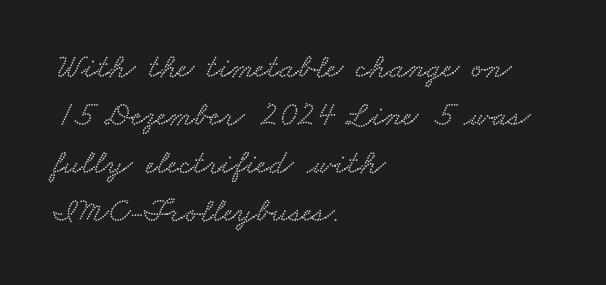
Glyph-to-glyph distance matches everyday printed text. The paragraph has a hard left edge and a soft right edge. The face used here is proportionally spaced, like ordinary book or web type. Summary of vertical rhythm: regular, with standard interline spacing. Descender tails drop into unmarked territory.
